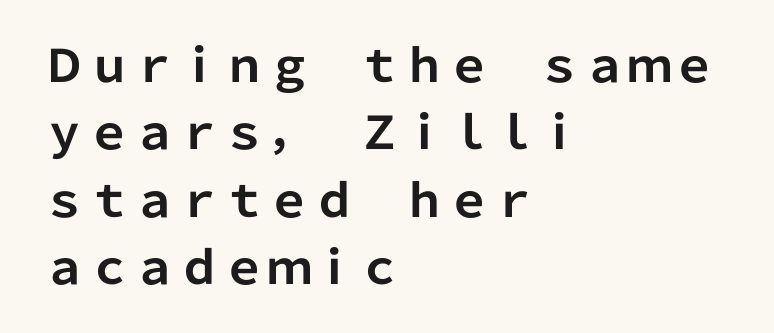
{"serif": "no", "italic": "no", "bold": "yes", "weight": "bold", "width": "normal", "stroke_contrast": "low", "x_height": "medium", "monospaced": "no", "underline": "no", "align": "left", "line_spacing": "normal", "line_spacing_ratio": 1.5, "letter_spacing": "normal", "letter_spacing_em": 0.0, "glyph_px": 45}
